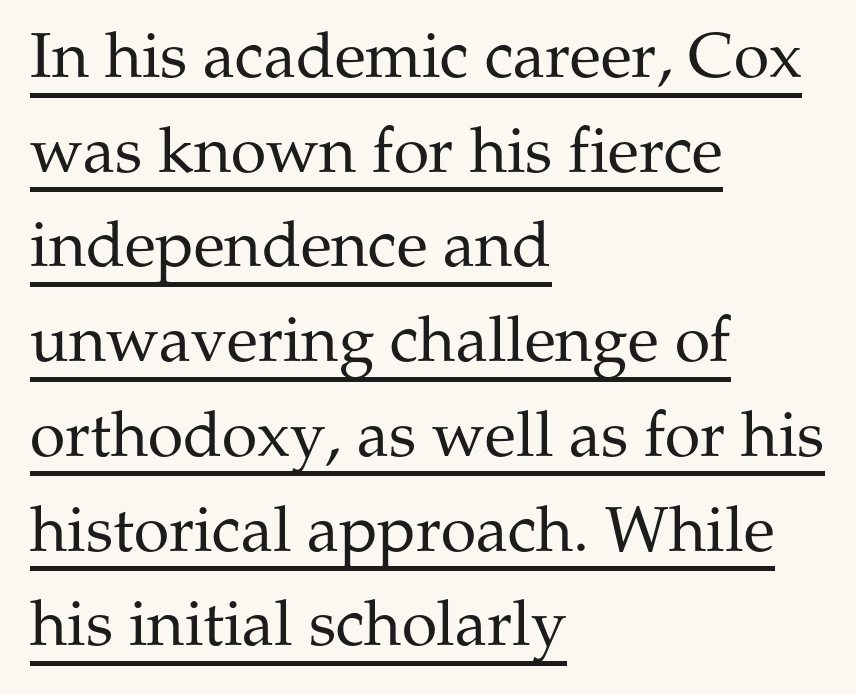
The image shows 64 px regular-weight serif type, upright; set left-aligned, normal line spacing (1.48x), normal letter spacing, underlined; medium stroke contrast and a medium x-height.
